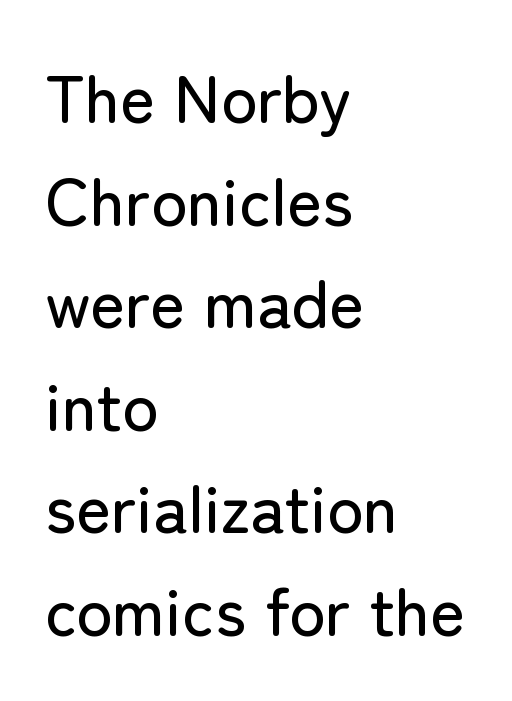
{"serif": "no", "italic": "no", "width": "normal", "stroke_contrast": "low", "x_height": "medium", "monospaced": "no", "underline": "no", "align": "left", "line_spacing": "normal", "line_spacing_ratio": 1.53, "letter_spacing": "normal", "letter_spacing_em": 0.0, "glyph_px": 67}
